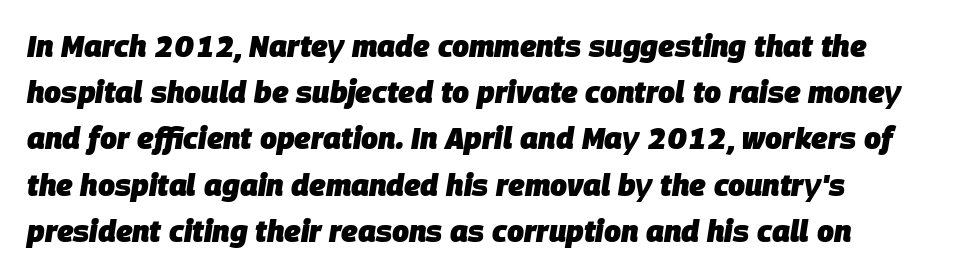
Q: Is the text bold? A: Yes.
Q: Is the text italic (slanted)? A: Yes, it leans right by about 9 degrees.
Q: Is the text underlined? A: No.
Q: How is the paragraph aligned? A: Left-aligned.
Q: Is the spacing between letters normal or unusually wide? A: Normal.
Q: Is the spacing between lines tight, normal or loose? A: Normal.
Q: Width (condensed, normal, or wide)? A: Normal.
Q: Stroke contrast? A: Low.
Q: x-height? A: Large.
Q: Monospaced? A: No.
